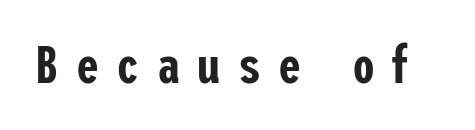
Anything drawn beneath the words? Only blank space. Display-style spreading of the glyphs; the letterfit is very open. Nope, no serifs anywhere on these letters. The specimen reads as upright at a glance.
